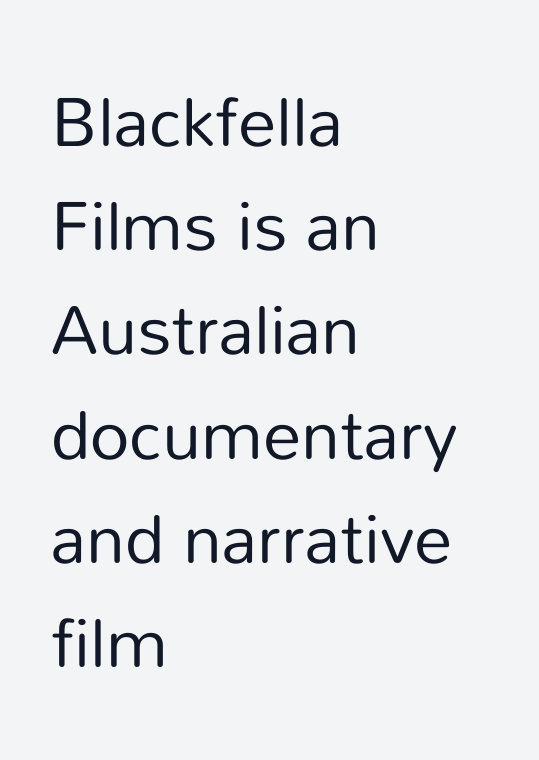
Q: Is the text bold? A: No.
Q: Is the text italic (slanted)? A: No, it is upright.
Q: Is the typeface a serif or a sans-serif typeface? A: Sans-serif.
Q: Is the text underlined? A: No.
Q: How is the paragraph aligned? A: Left-aligned.
Q: Is the spacing between letters normal or unusually wide? A: Normal.
Q: Is the spacing between lines tight, normal or loose? A: Normal.
Q: Width (condensed, normal, or wide)? A: Normal.
Q: Stroke contrast? A: Low.
Q: x-height? A: Medium.
Q: Monospaced? A: No.
